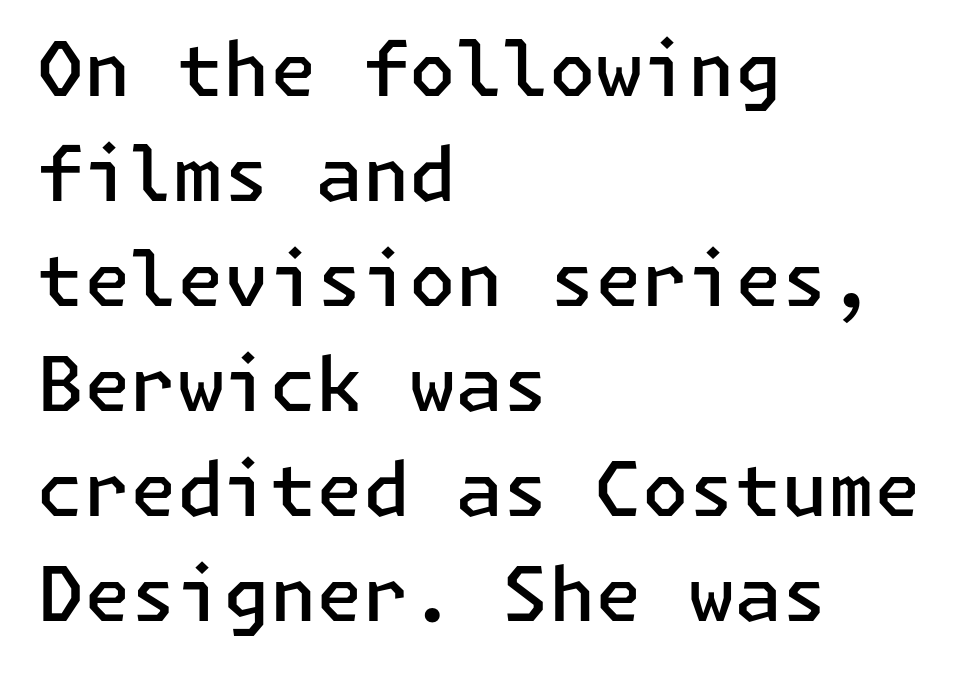
The lines in this sample share a left origin and differ only in where they stop. Look at the tracking — it's just the regular setting, nothing added. If you drew a line through each stem, it would be perfectly vertical. Vertical spacing — default. Rule under the text: the space is simply empty. The passage shown is typeset with a sans-serif family.
